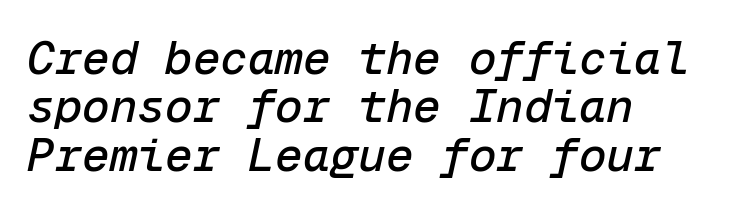
The image shows 46 px text type, italic (leaning right), monospaced; set left-aligned, tight line spacing (1.05x), normal letter spacing, not underlined; low stroke contrast and a medium x-height.
